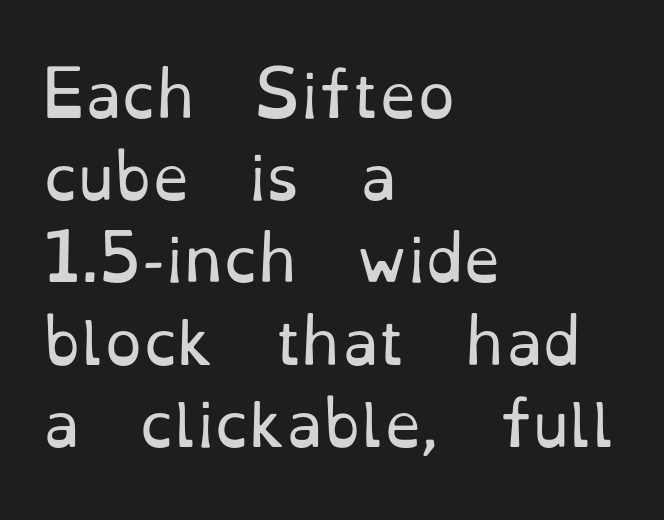
Q: Is the text bold? A: No.
Q: Is the text italic (slanted)? A: No, it is upright.
Q: Is the typeface a serif or a sans-serif typeface? A: Sans-serif.
Q: Is the text underlined? A: No.
Q: How is the paragraph aligned? A: Left-aligned.
Q: Is the spacing between letters normal or unusually wide? A: Normal.
Q: Is the spacing between lines tight, normal or loose? A: Normal.
Q: Width (condensed, normal, or wide)? A: Normal.
Q: Stroke contrast? A: Low.
Q: x-height? A: Small.
Q: Monospaced? A: No.
